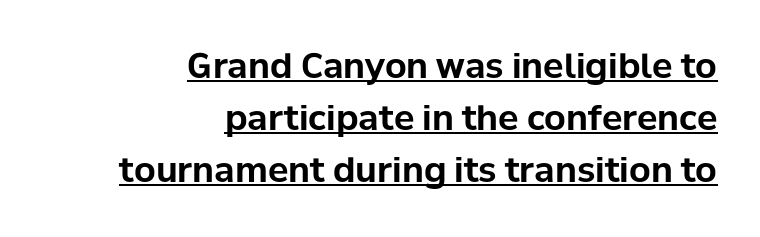
Q: Is the text bold? A: Yes.
Q: Is the text italic (slanted)? A: No, it is upright.
Q: Is the typeface a serif or a sans-serif typeface? A: Sans-serif.
Q: Is the text underlined? A: Yes.
Q: How is the paragraph aligned? A: Right-aligned.
Q: Is the spacing between letters normal or unusually wide? A: Normal.
Q: Is the spacing between lines tight, normal or loose? A: Normal.
Q: Width (condensed, normal, or wide)? A: Normal.
Q: Stroke contrast? A: Low.
Q: x-height? A: Medium.
Q: Monospaced? A: No.
